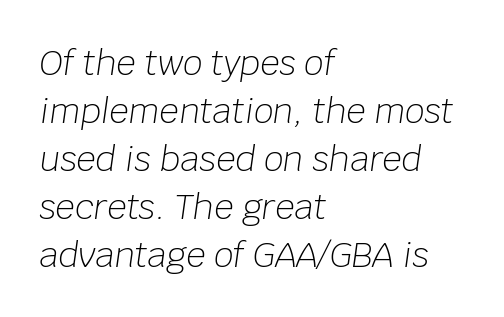
The image shows 34 px light type, italic (leaning right); set left-aligned, normal line spacing (1.41x), normal letter spacing, not underlined; low stroke contrast and a large x-height.
